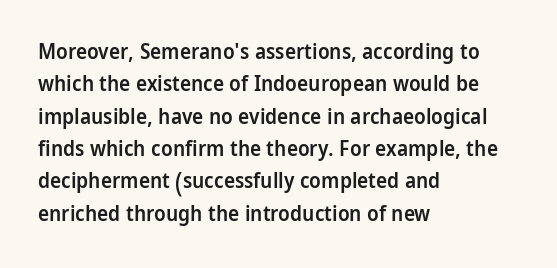
The image shows 21 px text type, upright; set left-aligned, normal line spacing (1.54x), normal letter spacing, not underlined.
